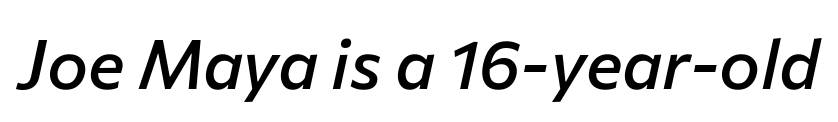
{"italic": "yes", "lean": "right", "slant_degrees": 12, "bold": "semi", "weight": "semibold", "width": "normal", "stroke_contrast": "low", "x_height": "medium", "monospaced": "no", "underline": "no", "letter_spacing": "normal", "letter_spacing_em": 0.0, "glyph_px": 69}
